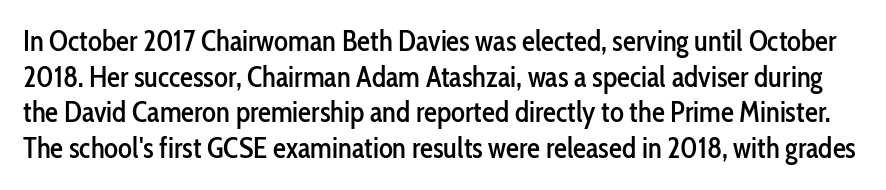
{"serif": "no", "italic": "no", "width": "condensed", "stroke_contrast": "low", "x_height": "medium", "monospaced": "no", "underline": "no", "line_spacing_ratio": 1.23, "letter_spacing": "normal", "letter_spacing_em": 0.0, "glyph_px": 29}
